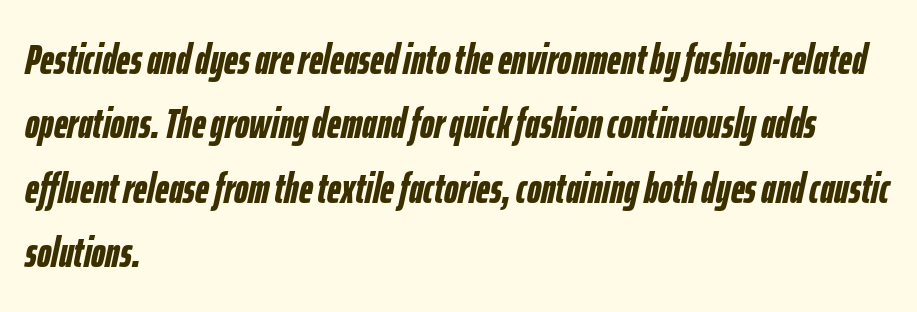
Q: Is the text bold? A: Yes.
Q: Is the text italic (slanted)? A: Yes, it leans right by about 12 degrees.
Q: Is the text underlined? A: No.
Q: How is the paragraph aligned? A: Left-aligned.
Q: Is the spacing between letters normal or unusually wide? A: Normal.
Q: Is the spacing between lines tight, normal or loose? A: Normal.
Q: Width (condensed, normal, or wide)? A: Condensed.
Q: Stroke contrast? A: Low.
Q: x-height? A: Medium.
Q: Monospaced? A: No.
